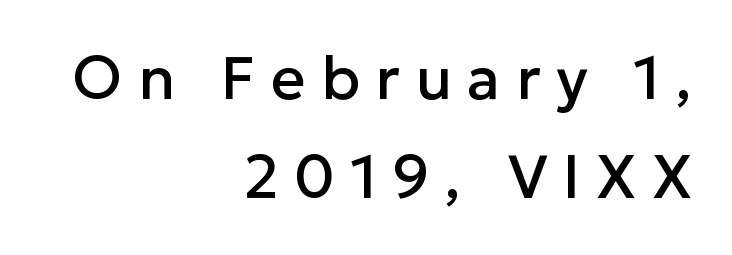
{"serif": "no", "italic": "no", "width": "normal", "stroke_contrast": "low", "x_height": "medium", "monospaced": "no", "underline": "no", "align": "right", "line_spacing": "normal", "line_spacing_ratio": 1.65, "letter_spacing": "wide", "letter_spacing_em": 0.26, "glyph_px": 60}
